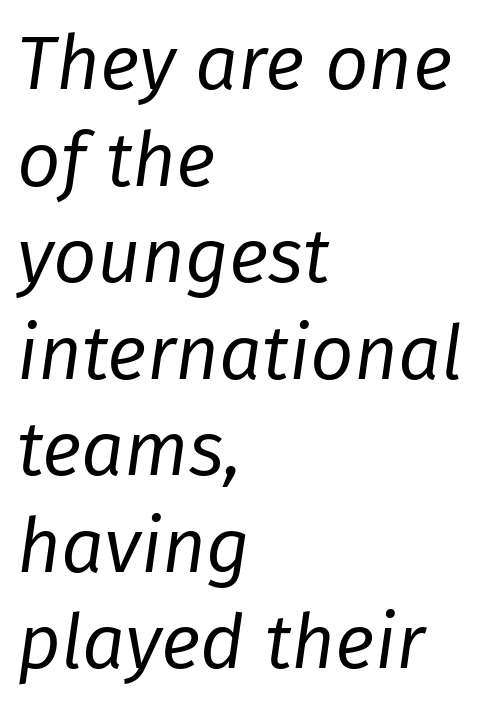
The image shows 76 px regular-weight type, italic (leaning right); set left-aligned, normal line spacing (1.27x), normal letter spacing, not underlined; low stroke contrast and a medium x-height.
